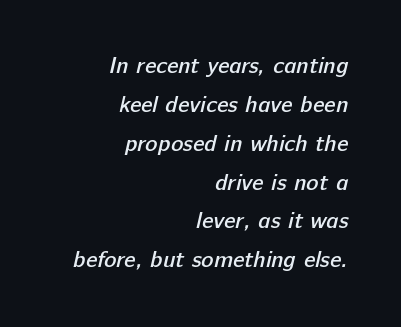
The image shows 23 px text type; set right-aligned, normal line spacing (1.69x), normal letter spacing, not underlined.
